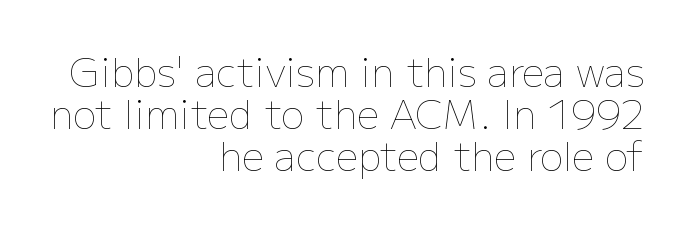
Is there any slant? The stems are plumb. The letterforms sit at book weight or below. Line endings align vertically; line beginnings do not. Tracking here is standard; glyphs follow each other at the usual distance. One glance says dense: line gaps are narrower than usual.
